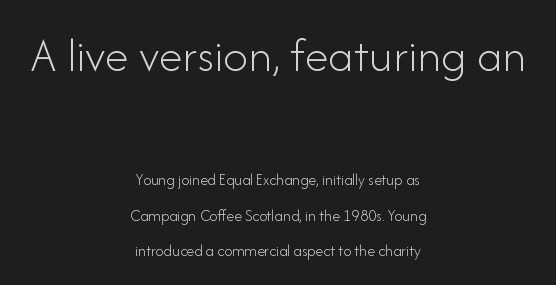
{"serif": "no", "italic": "no", "bold": "no", "weight": "light", "width": "normal", "stroke_contrast": "low", "x_height": "small", "monospaced": "no", "underline": "no", "align": "center", "line_spacing": "loose", "line_spacing_ratio": 2.21, "letter_spacing": "normal", "letter_spacing_em": 0.0, "larger_block": "first", "size_ratio": 3.06, "glyph_px": 49}
